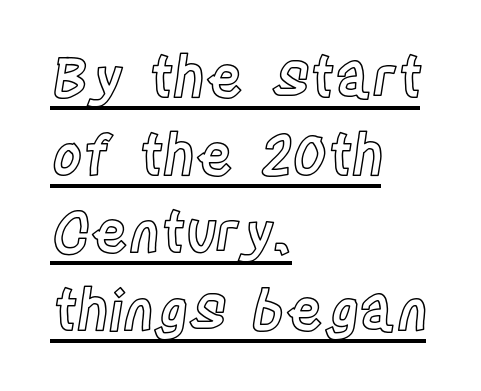
Tracking here is standard; glyphs follow each other at the usual distance. One-word summary of the alignment: left. Beneath each row of characters lies a ruled line. A typesetter would call this leading conventional body-copy spacing.
